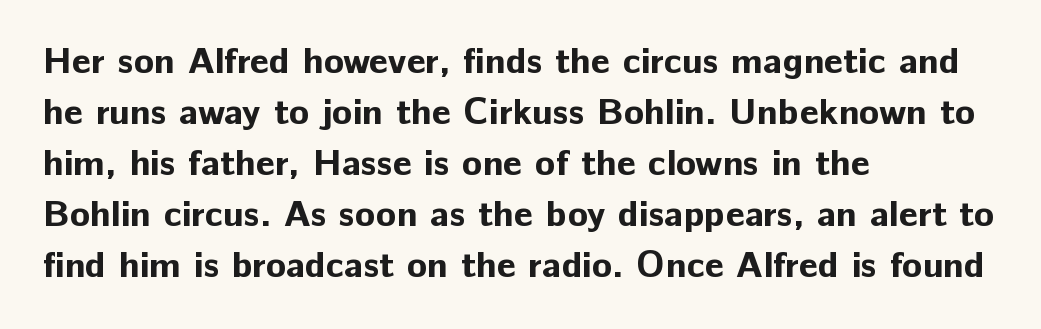
Q: Is the text bold? A: Yes.
Q: Is the text italic (slanted)? A: No, it is upright.
Q: Is the typeface a serif or a sans-serif typeface? A: Sans-serif.
Q: Is the text underlined? A: No.
Q: How is the paragraph aligned? A: Left-aligned.
Q: Is the spacing between letters normal or unusually wide? A: Normal.
Q: Is the spacing between lines tight, normal or loose? A: Normal.
Q: Width (condensed, normal, or wide)? A: Normal.
Q: Stroke contrast? A: Low.
Q: x-height? A: Medium.
Q: Monospaced? A: No.
